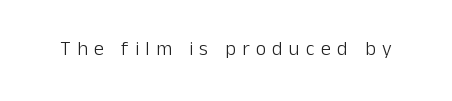
Short note: letters widely spaced. Stems here are at most as thick as an everyday book face. Words float on clear page, feet unadorned. This is the regular roman posture of the typeface.
